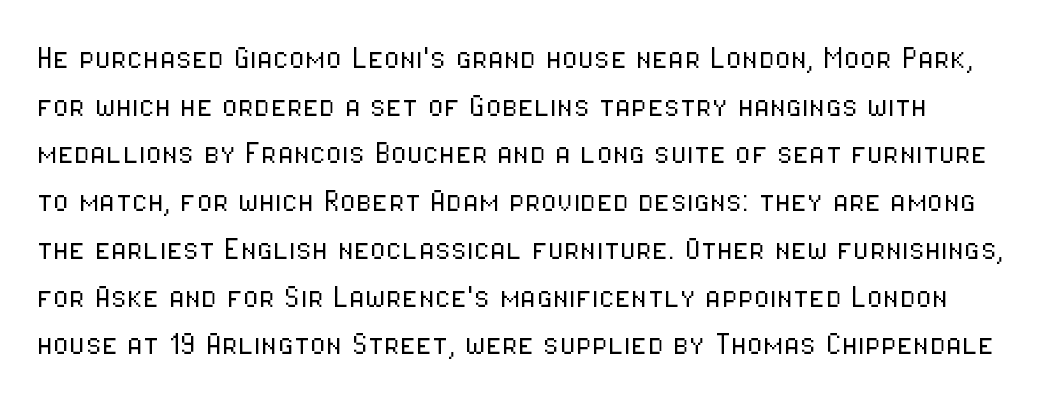
A roman cut, with each character standing at attention. Typographically, this falls in the sans-serif category. Evenly set lines give the paragraph a standard silhouette. The words here are not underlined. The face used here is proportionally spaced, like ordinary book or web type.
